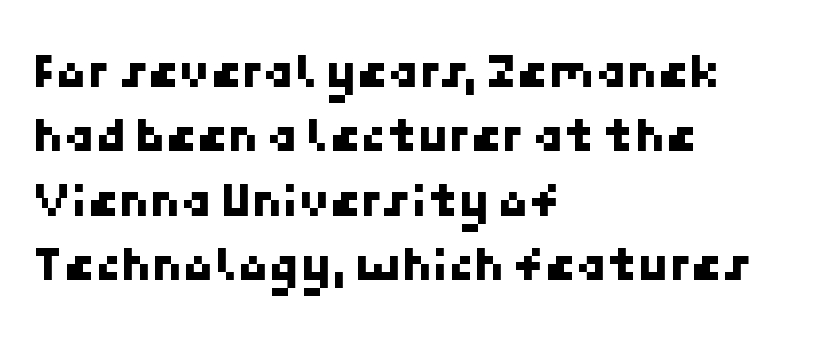
The image shows 50 px sans-serif type; set left-aligned, normal line spacing (1.29x), normal letter spacing, not underlined; low stroke contrast and a medium x-height.
